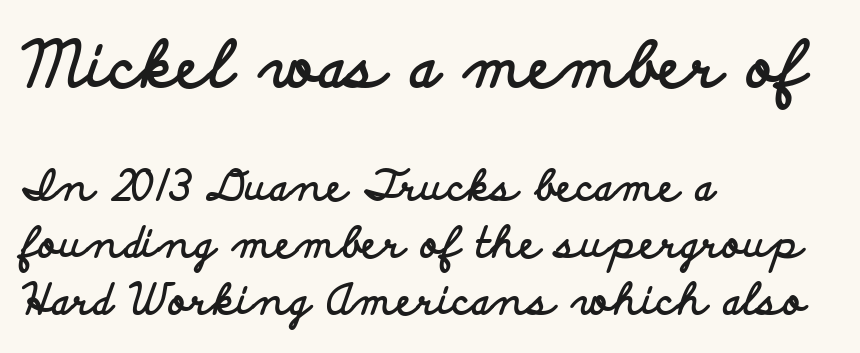
Q: Is the text bold? A: Yes.
Q: Is the text italic (slanted)? A: Yes.
Q: Is the typeface a serif or a sans-serif typeface? A: Sans-serif.
Q: Is the text underlined? A: No.
Q: How is the paragraph aligned? A: Left-aligned.
Q: Is the spacing between letters normal or unusually wide? A: Normal.
Q: Is the spacing between lines tight, normal or loose? A: Normal.
Q: Which block of text is set in a larger size, the first (top) or the second (bottom)? A: The first (top) one.
Q: Width (condensed, normal, or wide)? A: Wide.
Q: Stroke contrast? A: Low.
Q: x-height? A: Small.
Q: Monospaced? A: No.
